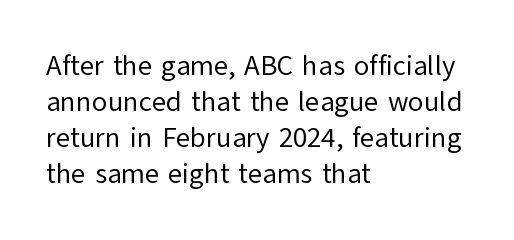
{"serif": "no", "italic": "no", "bold": "no", "weight": "regular", "width": "normal", "stroke_contrast": "low", "x_height": "medium", "monospaced": "no", "underline": "no", "align": "left", "line_spacing": "normal", "line_spacing_ratio": 1.29, "letter_spacing": "normal", "letter_spacing_em": 0.0, "glyph_px": 28}
